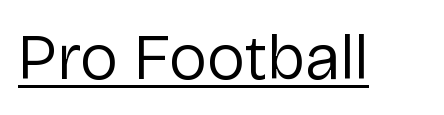
Q: Is the text bold? A: No.
Q: Is the text italic (slanted)? A: No, it is upright.
Q: Is the typeface a serif or a sans-serif typeface? A: Sans-serif.
Q: Is the text underlined? A: Yes.
Q: Is the spacing between letters normal or unusually wide? A: Normal.
Q: Width (condensed, normal, or wide)? A: Normal.
Q: Stroke contrast? A: Low.
Q: x-height? A: Medium.
Q: Monospaced? A: No.
